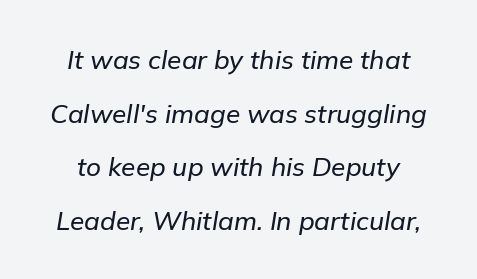
{"italic": "yes", "lean": "right", "slant_degrees": 9, "underline": "no", "line_spacing": "loose", "line_spacing_ratio": 2.06, "letter_spacing": "normal", "letter_spacing_em": 0.0, "glyph_px": 26}
